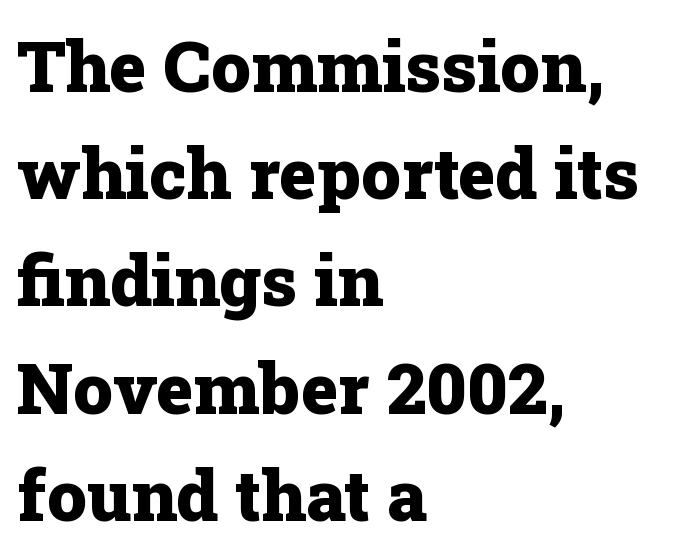
Nobody drew a line under any word here. The tracking reads as untouched default to a designer's eye. Baseline-to-baseline distance is the conventional proportion of letter height. Leftover space on each line is placed entirely after the last word. Every stem runs plumb, perpendicular to the baseline. Stroke thickness is high; the sample reads as a true bold.
